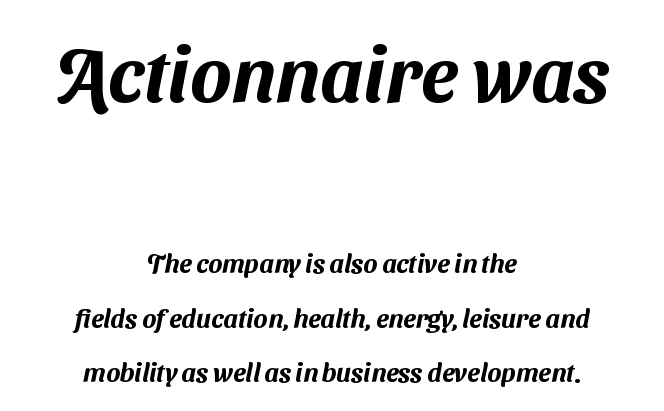
Think of a printed novel: that variable character pitch is what you see here. A typesetter would call this leading open, well beyond the default. The glyphs are unaccompanied by any horizontal stroke below them. Compared with typical body copy, the letter spacing here is the same.
